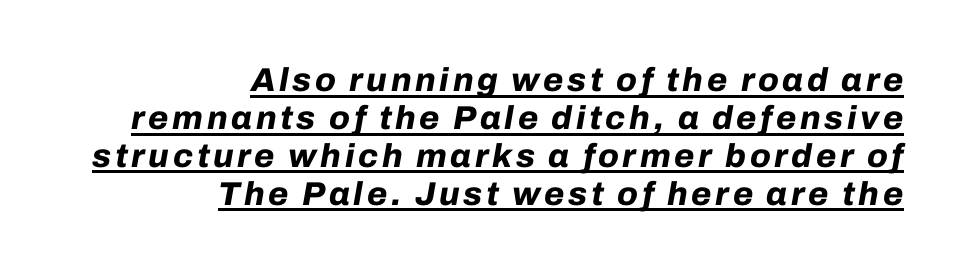
The image shows 33 px bold type, italic (leaning right); set right-aligned, tight line spacing (1.15x), underlined; low stroke contrast and a medium x-height.
